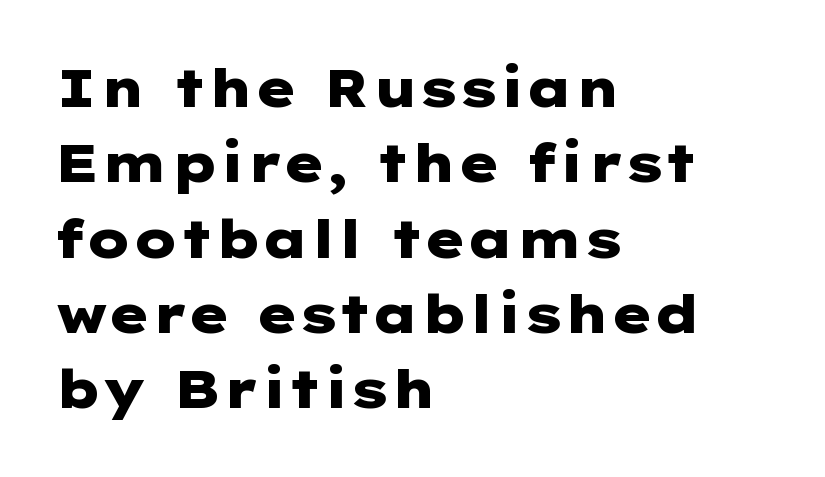
Q: Is the text bold? A: Yes.
Q: Is the text italic (slanted)? A: No, it is upright.
Q: Is the typeface a serif or a sans-serif typeface? A: Sans-serif.
Q: Is the text underlined? A: No.
Q: How is the paragraph aligned? A: Left-aligned.
Q: Is the spacing between letters normal or unusually wide? A: Normal.
Q: Is the spacing between lines tight, normal or loose? A: Normal.
Q: Width (condensed, normal, or wide)? A: Wide.
Q: Stroke contrast? A: Low.
Q: x-height? A: Medium.
